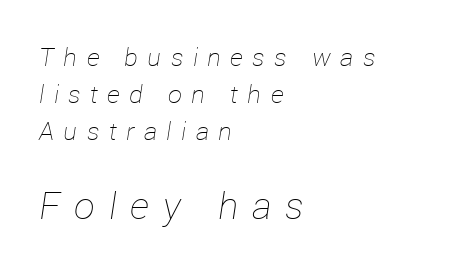
{"italic": "yes", "lean": "right", "slant_degrees": 12, "bold": "no", "weight": "thin", "width": "normal", "stroke_contrast": "low", "x_height": "medium", "monospaced": "no", "underline": "no", "align": "left", "line_spacing": "normal", "line_spacing_ratio": 1.49, "letter_spacing": "wide", "letter_spacing_em": 0.38, "larger_block": "second", "size_ratio": 1.48, "glyph_px": 37}
